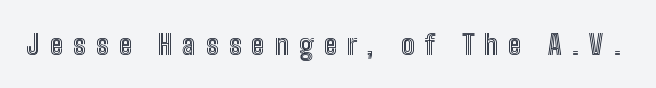
Q: Is the text italic (slanted)? A: No, it is upright.
Q: Is the text underlined? A: No.
Q: Is the spacing between letters normal or unusually wide? A: Unusually wide.
Q: Width (condensed, normal, or wide)? A: Condensed.
Q: x-height? A: Medium.
Q: Monospaced? A: No.
